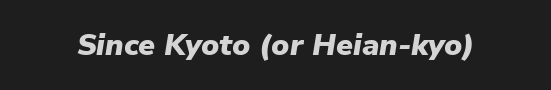
The image shows 30 px heavy type, italic (leaning right); set normal letter spacing, not underlined; low stroke contrast and a medium x-height.
